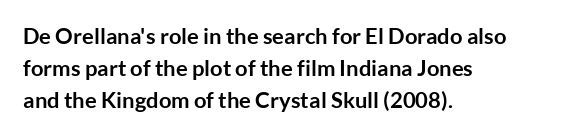
The image shows 22 px bold type, upright; set left-aligned, normal line spacing (1.45x), normal letter spacing, not underlined.
